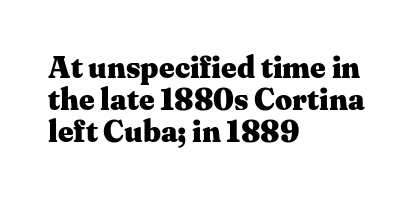
Note: serifs present on the glyphs. Pretty heavy lettering here — definitely bold. Any mark beneath the type? The region is blank. Layout note: lines flush left. You can tell it's not italic because the verticals are truly vertical.
